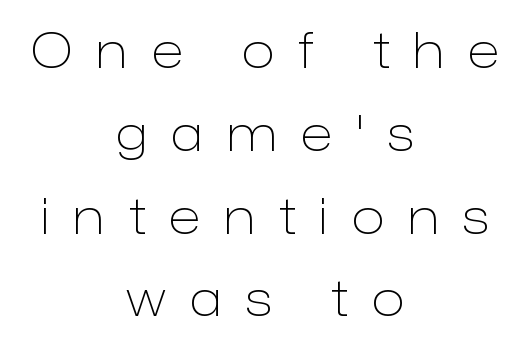
{"serif": "no", "italic": "no", "bold": "no", "weight": "light", "width": "normal", "stroke_contrast": "low", "x_height": "medium", "monospaced": "no", "underline": "no", "align": "center", "line_spacing": "normal", "line_spacing_ratio": 1.69, "letter_spacing": "wide", "letter_spacing_em": 0.49, "glyph_px": 49}
